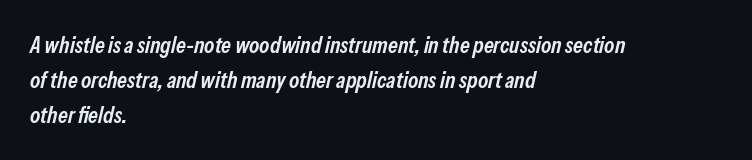
The image shows 23 px text type, italic (leaning right); set left-aligned, normal line spacing (1.53x), normal letter spacing, not underlined.
